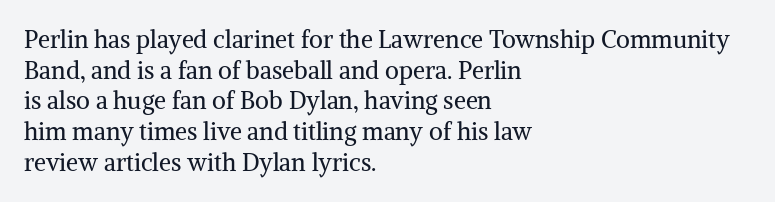
Q: Is the text bold? A: No.
Q: Is the text italic (slanted)? A: No, it is upright.
Q: Is the text underlined? A: No.
Q: How is the paragraph aligned? A: Left-aligned.
Q: Is the spacing between letters normal or unusually wide? A: Normal.
Q: Is the spacing between lines tight, normal or loose? A: Normal.
